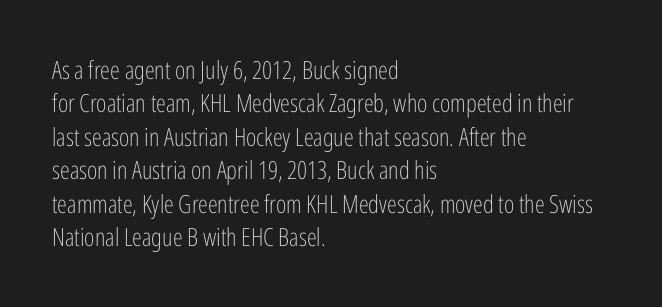
{"italic": "no", "bold": "no", "underline": "no", "align": "left", "line_spacing": "normal", "line_spacing_ratio": 1.34, "letter_spacing": "normal", "letter_spacing_em": 0.0, "glyph_px": 25}
